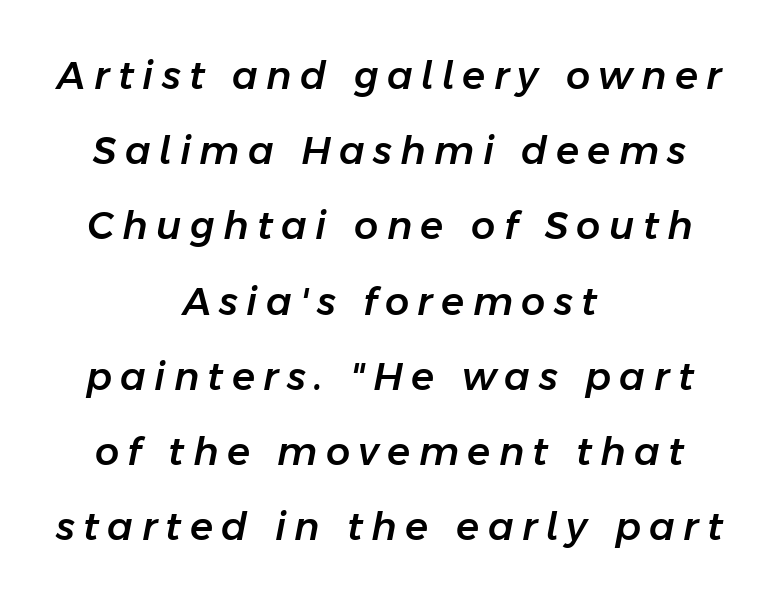
{"italic": "yes", "lean": "right", "slant_degrees": 11, "width": "normal", "stroke_contrast": "low", "x_height": "medium", "monospaced": "no", "underline": "no", "align": "center", "line_spacing": "loose", "line_spacing_ratio": 1.98, "letter_spacing": "wide", "letter_spacing_em": 0.22, "glyph_px": 38}
